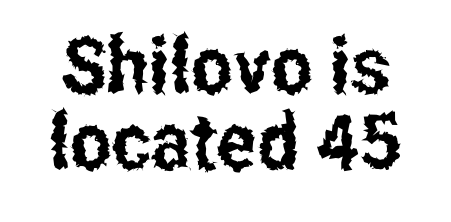
The image shows 79 px condensed sans-serif type, upright; set tight line spacing (0.96x), normal letter spacing, not underlined; low stroke contrast and a medium x-height.
